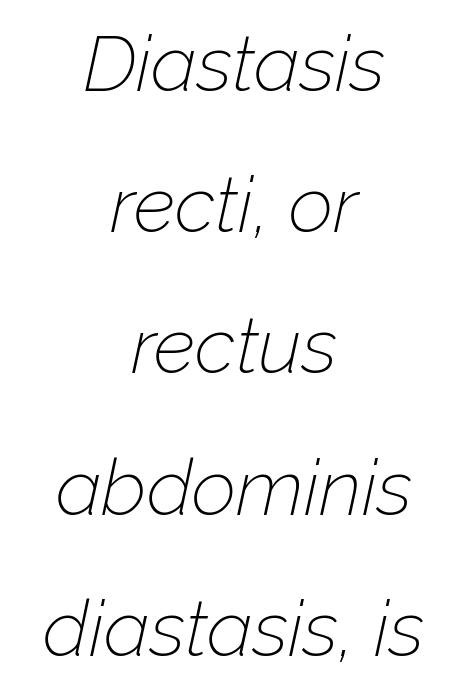
Q: Is the text bold? A: No.
Q: Is the text italic (slanted)? A: Yes, it leans right by about 12 degrees.
Q: Is the text underlined? A: No.
Q: How is the paragraph aligned? A: Centered.
Q: Is the spacing between letters normal or unusually wide? A: Normal.
Q: Width (condensed, normal, or wide)? A: Normal.
Q: Stroke contrast? A: Low.
Q: x-height? A: Medium.
Q: Monospaced? A: No.
